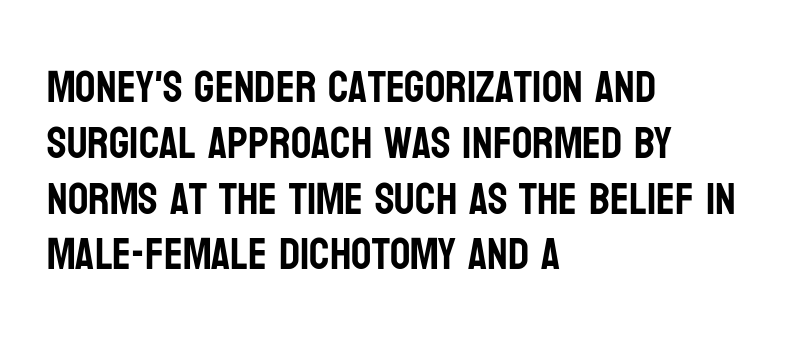
Q: Is the text italic (slanted)? A: No, it is upright.
Q: Is the typeface a serif or a sans-serif typeface? A: Sans-serif.
Q: Is the text underlined? A: No.
Q: How is the paragraph aligned? A: Left-aligned.
Q: Is the spacing between letters normal or unusually wide? A: Normal.
Q: Width (condensed, normal, or wide)? A: Condensed.
Q: Stroke contrast? A: Low.
Q: x-height? A: Large.
Q: Monospaced? A: No.
